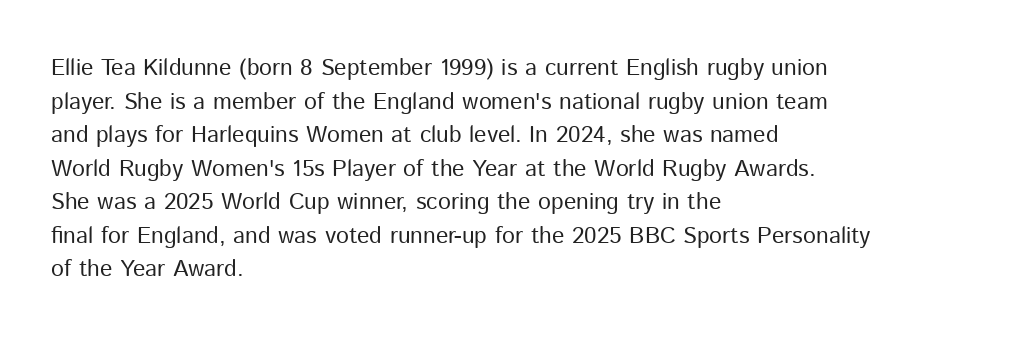
Q: Is the text bold? A: No.
Q: Is the text italic (slanted)? A: No, it is upright.
Q: Is the text underlined? A: No.
Q: How is the paragraph aligned? A: Left-aligned.
Q: Is the spacing between letters normal or unusually wide? A: Normal.
Q: Is the spacing between lines tight, normal or loose? A: Normal.
